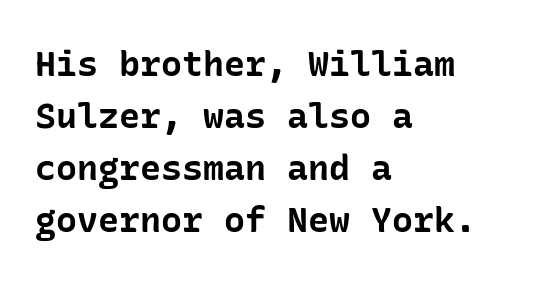
The image shows 35 px bold sans-serif type, upright; set left-aligned, normal line spacing (1.49x), normal letter spacing, not underlined; low stroke contrast and a medium x-height.
